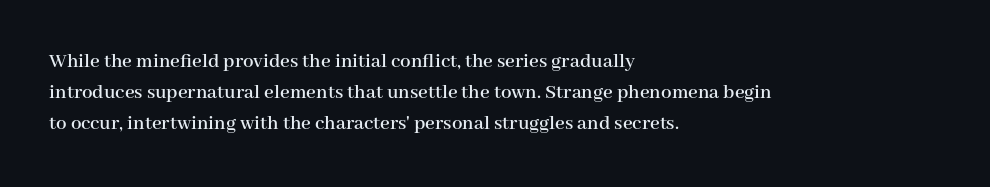
Does the copy run flush right? No — it runs flush left. The specimen reads as upright at a glance. Between one letter and the next there's only the usual sliver of space. The designer left line spacing at the default.
